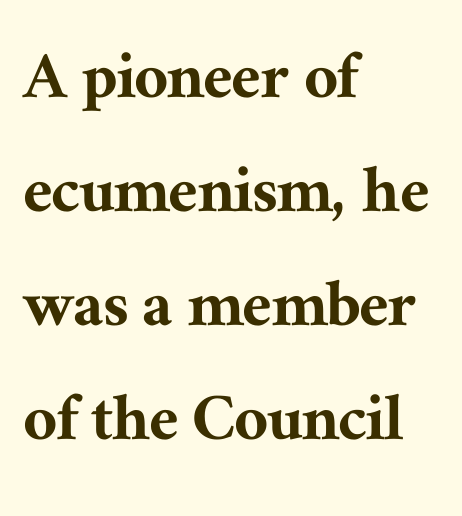
Varying glyph widths throughout — classic text-font behaviour. The rendering shows small feet on the letterforms — a serif design. Nobody touched the tracking dial on this one. If you drew a line through each stem, it would be perfectly vertical. Leftover space on each line is placed entirely after the last word. Unmarked baselines from the first word to the last.
